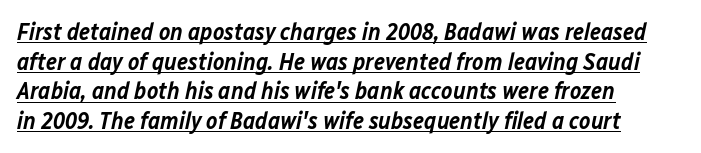
The image shows 24 px text type, italic (leaning right); set left-aligned, line spacing 1.23x, normal letter spacing, underlined.
